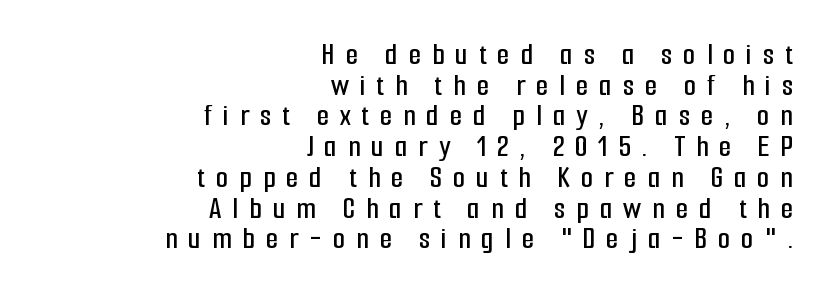
The image shows 32 px condensed sans-serif type, upright; set right-aligned, tight line spacing (0.96x), unusually wide letter spacing (+0.34 em), not underlined; low stroke contrast and a medium x-height.
